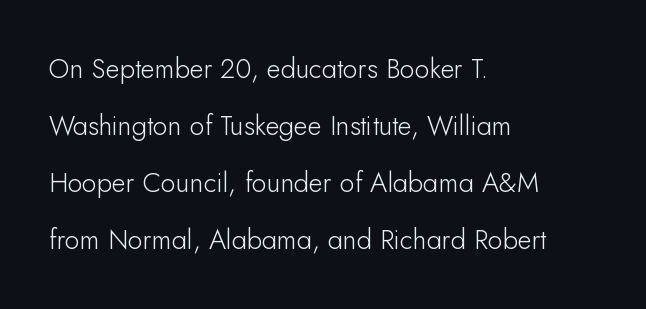
Q: Is the text bold? A: No.
Q: Is the text italic (slanted)? A: No, it is upright.
Q: Is the text underlined? A: No.
Q: How is the paragraph aligned? A: Left-aligned.
Q: Is the spacing between letters normal or unusually wide? A: Normal.
Q: Is the spacing between lines tight, normal or loose? A: Loose.
